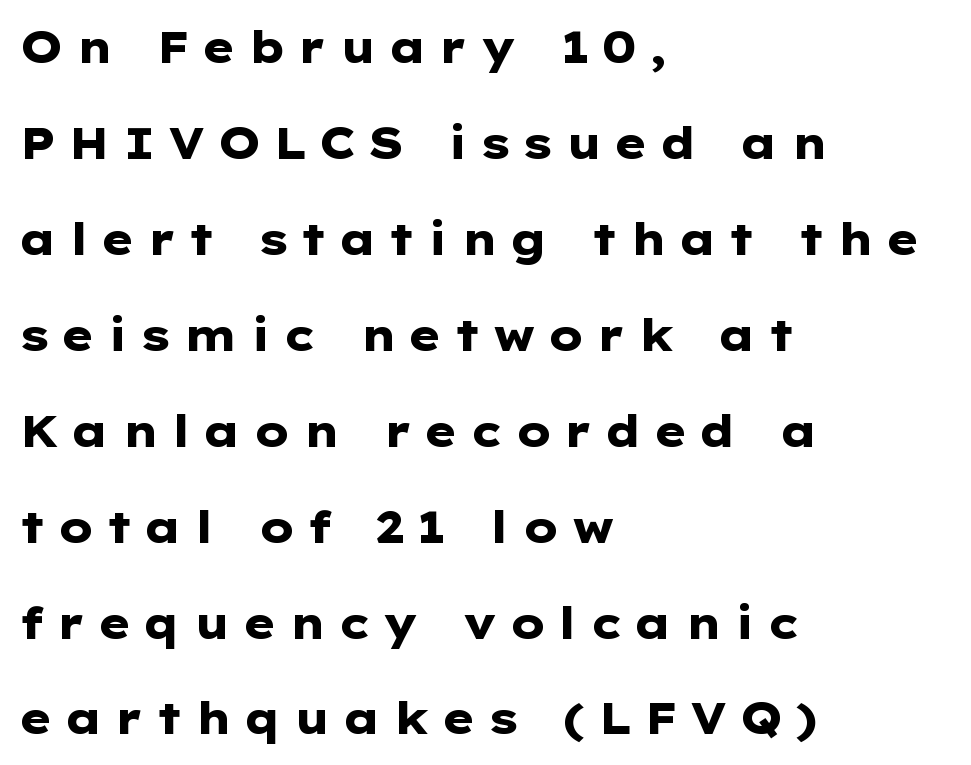
The image shows 44 px heavy, wide sans-serif type, upright; set left-aligned, loose line spacing (2.18x), unusually wide letter spacing (+0.26 em), not underlined; low stroke contrast and a medium x-height.
